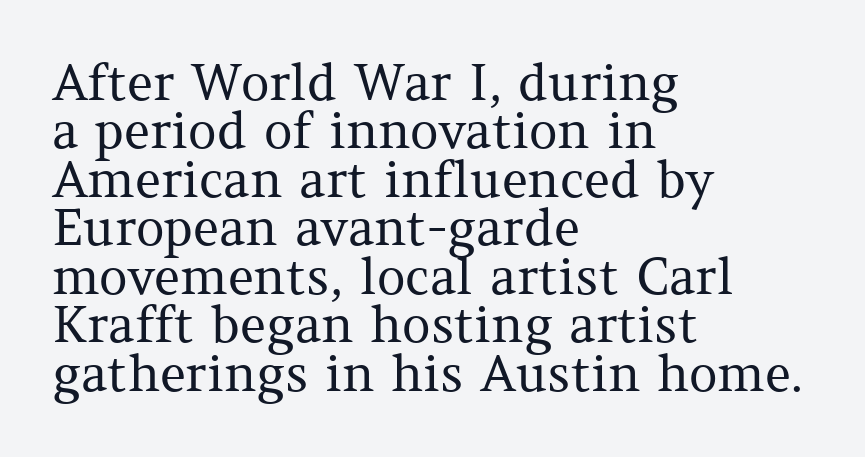
{"serif": "yes", "italic": "no", "bold": "no", "weight": "regular", "width": "normal", "stroke_contrast": "medium", "x_height": "medium", "monospaced": "no", "underline": "no", "align": "left", "line_spacing": "tight", "line_spacing_ratio": 0.97, "letter_spacing": "normal", "letter_spacing_em": 0.0, "glyph_px": 50}
